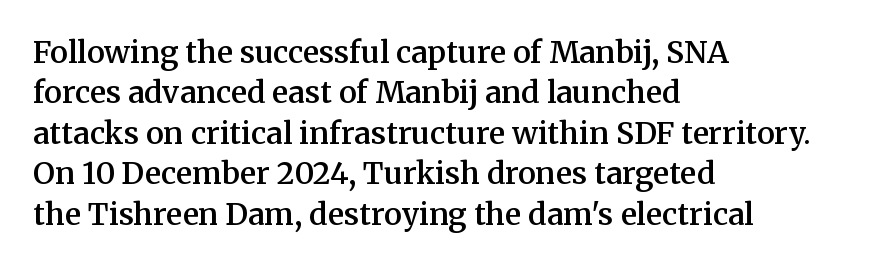
Ordinary non-slanted type is in use. The face used here is proportionally spaced, like ordinary book or web type. Anything drawn beneath the words? Only blank space. Is this a sans? No — the strokes have serifs. The line-height multiplier appears to be the usual default. I'd describe the lettering as semibold — firm but not a full bold.
